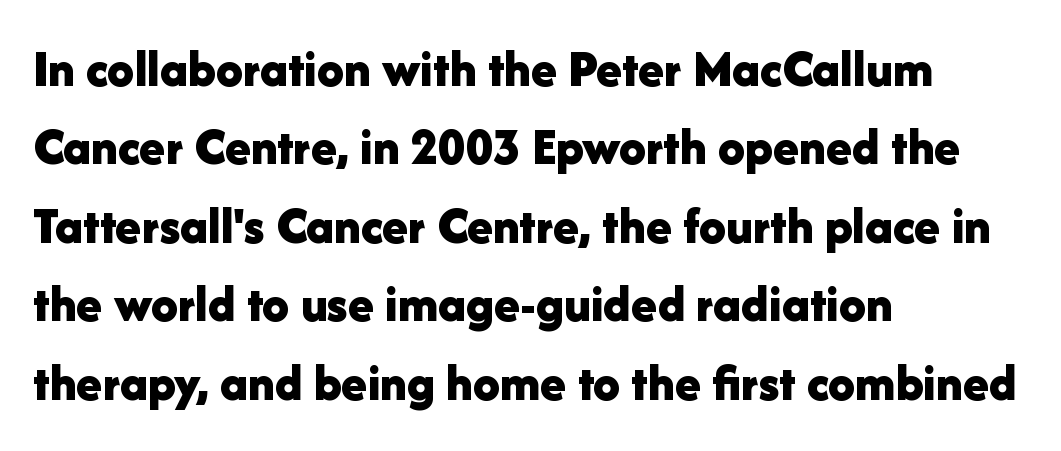
{"serif": "no", "italic": "no", "bold": "yes", "weight": "bold", "width": "normal", "stroke_contrast": "low", "x_height": "medium", "monospaced": "no", "underline": "no", "align": "left", "line_spacing": "normal", "line_spacing_ratio": 1.48, "letter_spacing": "normal", "letter_spacing_em": 0.0, "glyph_px": 53}
